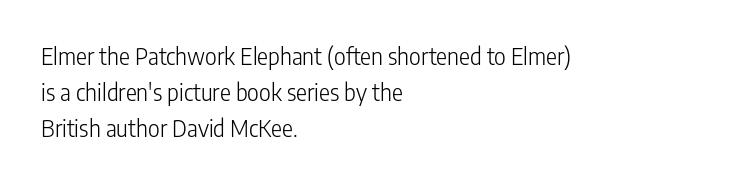
{"italic": "no", "bold": "no", "underline": "no", "align": "left", "line_spacing": "normal", "line_spacing_ratio": 1.56, "letter_spacing": "normal", "letter_spacing_em": 0.0, "glyph_px": 23}
